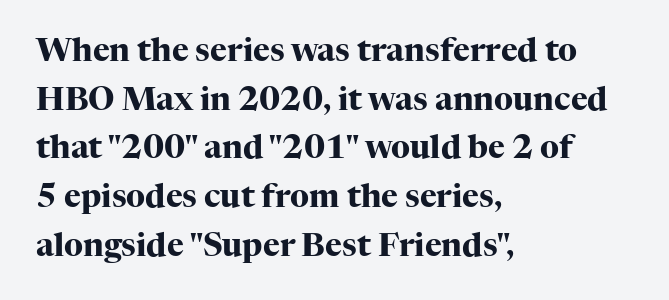
The image shows 32 px heavy serif type, upright; set left-aligned, normal line spacing (1.52x), normal letter spacing, not underlined; high stroke contrast and a medium x-height.
